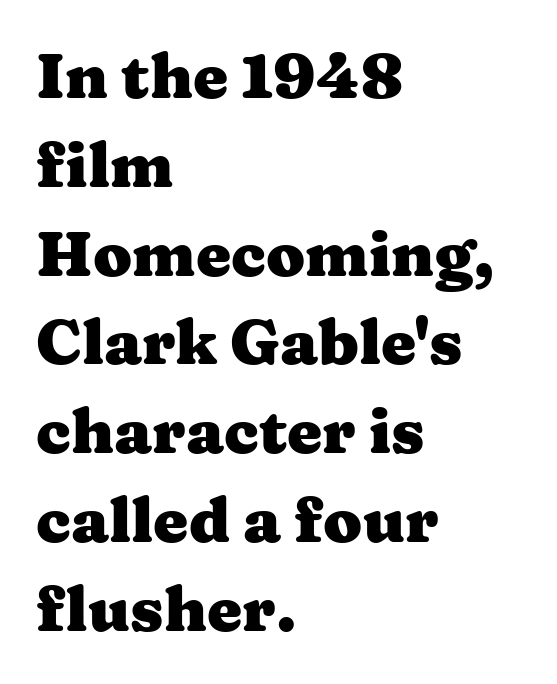
Q: Is the text bold? A: Yes.
Q: Is the text italic (slanted)? A: No, it is upright.
Q: Is the typeface a serif or a sans-serif typeface? A: Serif.
Q: Is the text underlined? A: No.
Q: How is the paragraph aligned? A: Left-aligned.
Q: Is the spacing between letters normal or unusually wide? A: Normal.
Q: Is the spacing between lines tight, normal or loose? A: Normal.
Q: Width (condensed, normal, or wide)? A: Wide.
Q: Stroke contrast? A: Medium.
Q: x-height? A: Medium.
Q: Monospaced? A: No.
